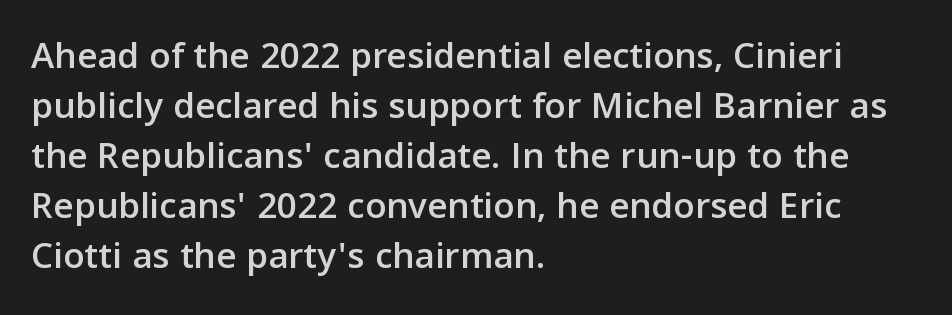
{"serif": "no", "italic": "no", "width": "normal", "stroke_contrast": "low", "x_height": "medium", "monospaced": "no", "underline": "no", "align": "left", "line_spacing": "normal", "line_spacing_ratio": 1.28, "letter_spacing": "normal", "letter_spacing_em": 0.0, "glyph_px": 39}
